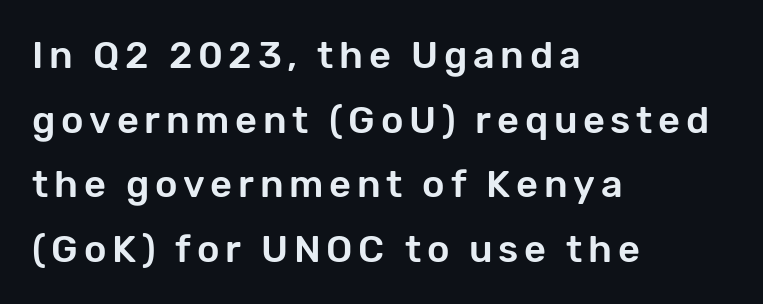
The image shows 38 px sans-serif type, upright; set left-aligned, normal line spacing (1.7x), not underlined; low stroke contrast and a medium x-height.
